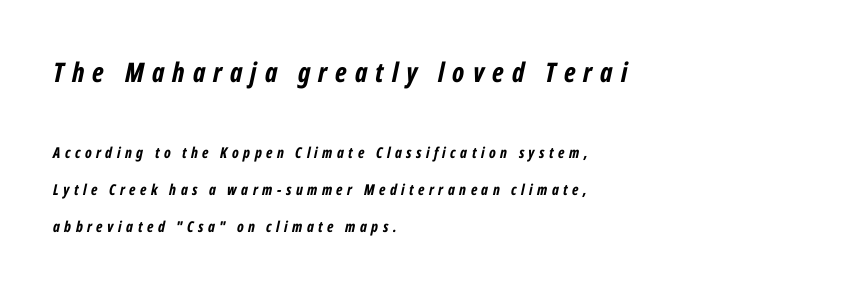
Q: Is the text bold? A: Yes.
Q: Is the text italic (slanted)? A: Yes, it leans right by about 12 degrees.
Q: Is the text underlined? A: No.
Q: How is the paragraph aligned? A: Left-aligned.
Q: Is the spacing between letters normal or unusually wide? A: Unusually wide.
Q: Is the spacing between lines tight, normal or loose? A: Loose.
Q: Which block of text is set in a larger size, the first (top) or the second (bottom)? A: The first (top) one.
